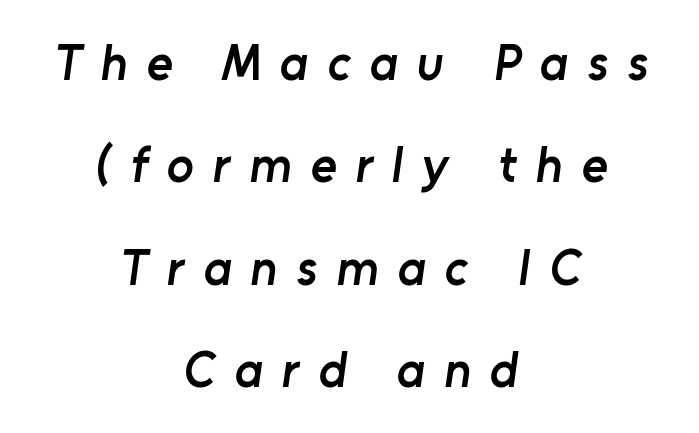
{"serif": "no", "bold": "semi", "weight": "semibold", "width": "normal", "stroke_contrast": "low", "x_height": "medium", "monospaced": "no", "underline": "no", "align": "center", "line_spacing": "loose", "line_spacing_ratio": 2.05, "letter_spacing": "wide", "letter_spacing_em": 0.38, "glyph_px": 50}
